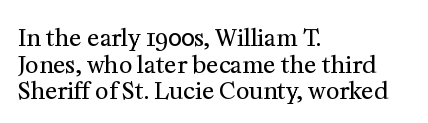
The image shows 23 px text type, upright; set left-aligned, line spacing 1.16x, normal letter spacing, not underlined.
